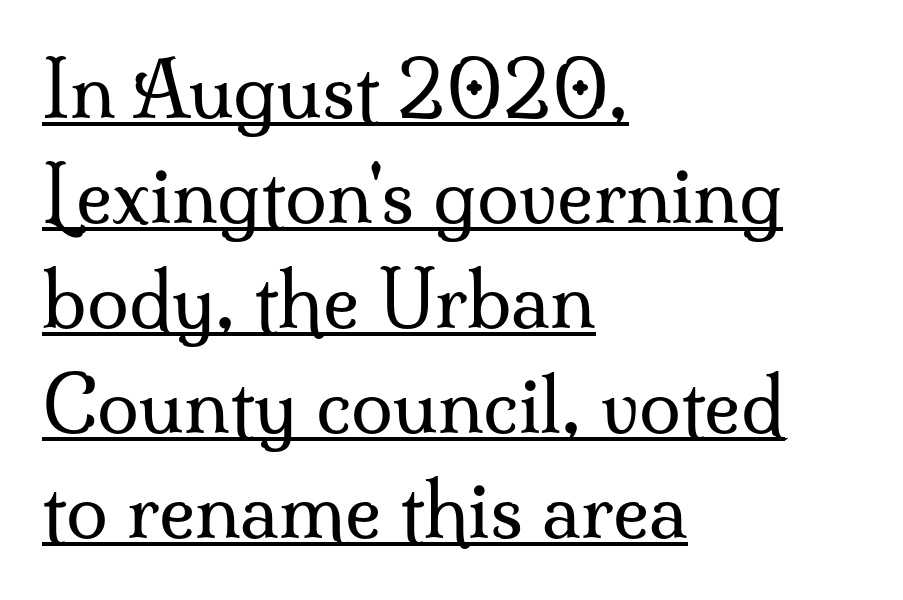
{"serif": "yes", "italic": "no", "bold": "no", "weight": "regular", "width": "normal", "stroke_contrast": "medium", "x_height": "small", "monospaced": "no", "underline": "yes", "align": "left", "line_spacing": "normal", "line_spacing_ratio": 1.38, "letter_spacing": "normal", "letter_spacing_em": 0.0, "glyph_px": 76}
